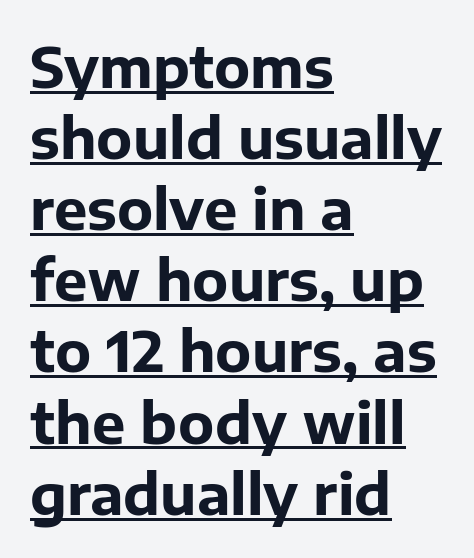
Leading matches the norm, producing a regular column. The characters look thick and weighty, a clear bold. Observe the absence of serifs on each vertical stroke in this sample. Which margin do the lines hug? The left one — the right edge is uneven. The typography opts for an upright posture over an oblique one.
